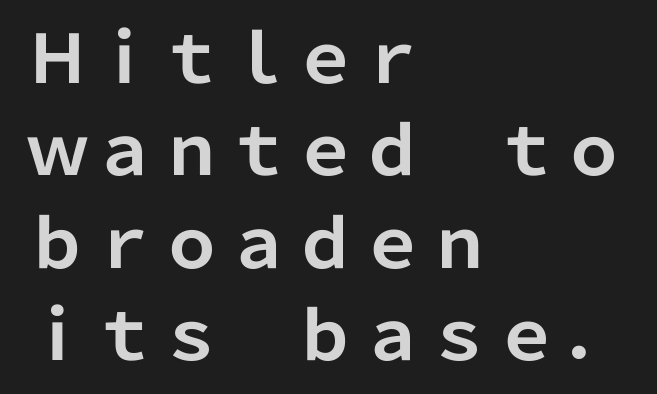
Grotesque or geometric, the face here clearly has no serifs. The paragraph has a hard left edge and a soft right edge. Think of a printed novel: that variable character pitch is what you see here. Unlike italic type, these characters show no tilt at all.
